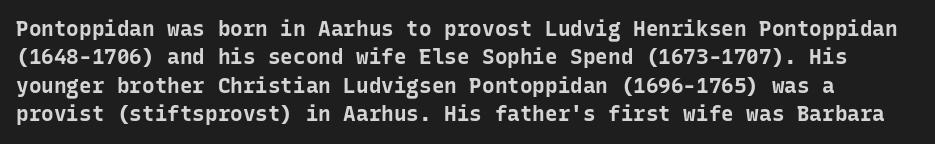
You can tell it's not italic because the verticals are truly vertical. Spacing between characters is what you'd get straight out of the box. A typesetter would call this leading conventional body-copy spacing. Summary of weight: heavy, a full bold.
